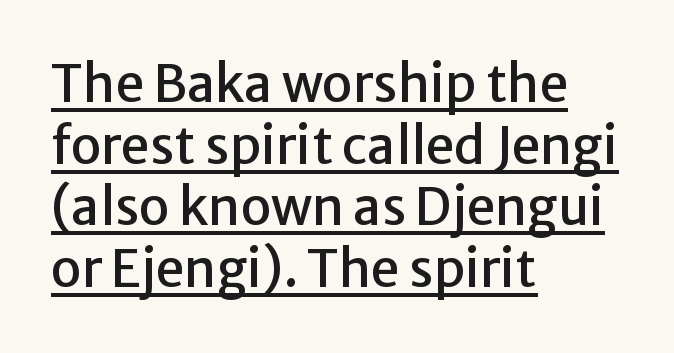
The image shows 51 px sans-serif type, upright; set left-aligned, line spacing 1.21x, normal letter spacing, underlined; low stroke contrast and a medium x-height.
